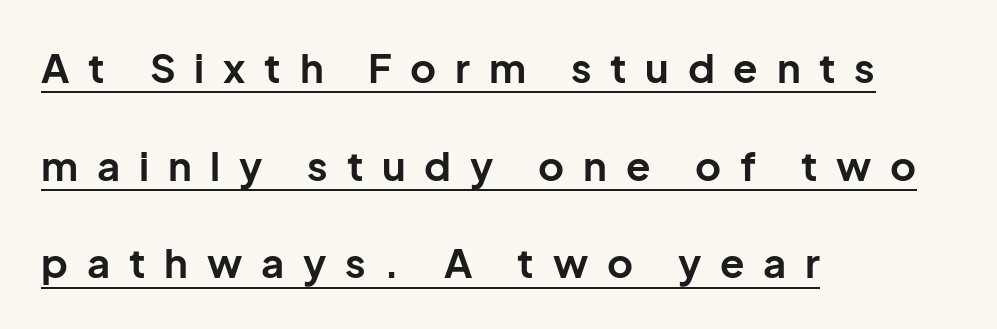
This sample uses expanded letter spacing, leaving extra air between glyphs. You could not count columns in this text — the font is proportionally spaced. Font category for this specimen: sans-serif. Underlined type. The leading is generous, giving the passage an open texture.
